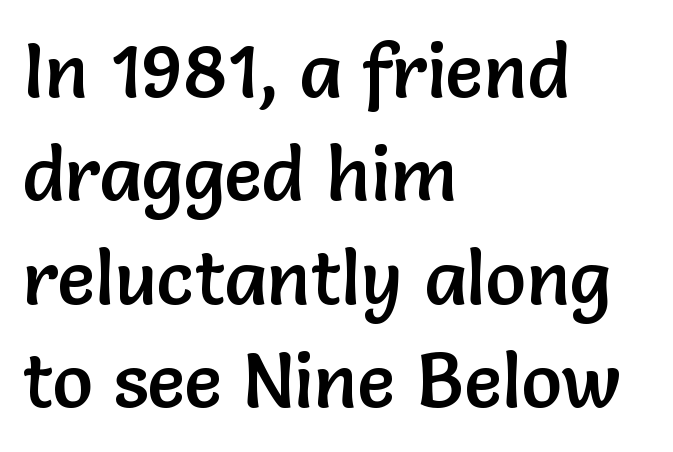
Q: Is the text italic (slanted)? A: No, it is upright.
Q: Is the typeface a serif or a sans-serif typeface? A: Sans-serif.
Q: Is the text underlined? A: No.
Q: How is the paragraph aligned? A: Left-aligned.
Q: Is the spacing between letters normal or unusually wide? A: Normal.
Q: Is the spacing between lines tight, normal or loose? A: Normal.
Q: Width (condensed, normal, or wide)? A: Normal.
Q: Stroke contrast? A: Low.
Q: x-height? A: Medium.
Q: Monospaced? A: No.
